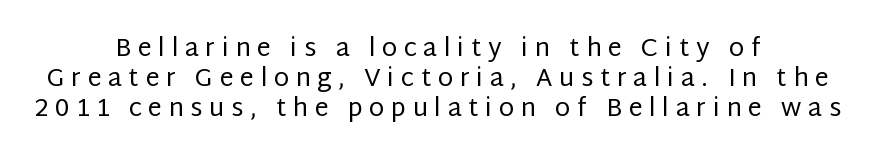
Weight class: somewhere from thin through regular. Italic: no, the glyphs are upright roman. Students, note that the glyphs here are deliberately spaced far apart. Leftover space on each line is divided equally before and after the words. Underlining? Definitely not there.
